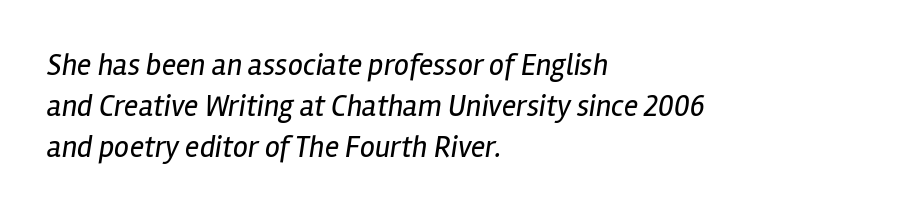
The image shows 30 px regular-weight, condensed type, italic (leaning right); set left-aligned, normal line spacing (1.36x), normal letter spacing, not underlined; low stroke contrast and a medium x-height.
